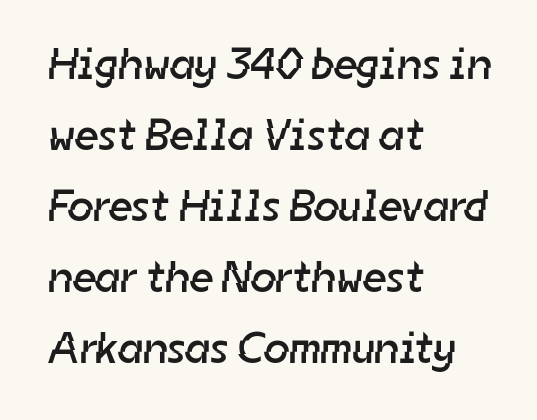
The passage shown stacks its lines at a standard gap. Every row of glyphs begins at an identical x-position on the left. Do the characters align in a grid? No, the font is proportional. This is sans-serif lettering, the kind often seen on screens and signage. The weight tops out at a normal text grade.
